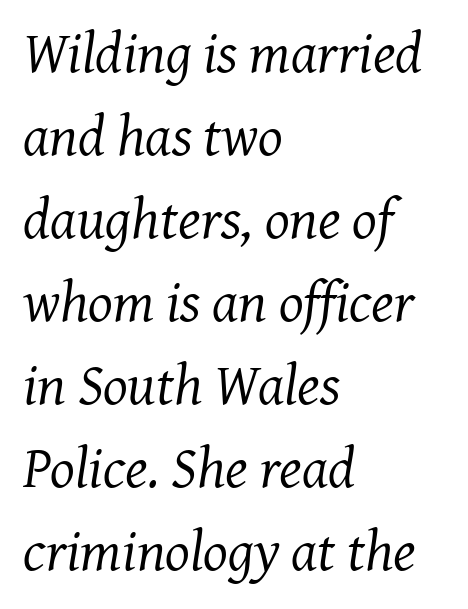
A student would call this left alignment; a typographer would say flush left, rag right. Stems here are at most as thick as an everyday book face. Italic? Definitely — the glyphs are oblique. The baseline area is clear. Is this a sans? No — the strokes have serifs.
